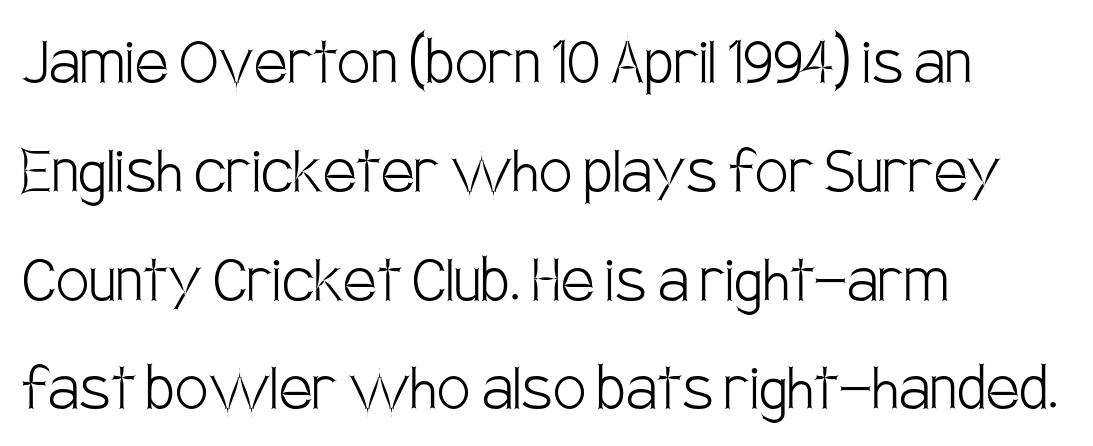
Q: Is the text bold? A: No.
Q: Is the text italic (slanted)? A: No, it is upright.
Q: Is the typeface a serif or a sans-serif typeface? A: Sans-serif.
Q: Is the text underlined? A: No.
Q: How is the paragraph aligned? A: Left-aligned.
Q: Is the spacing between letters normal or unusually wide? A: Normal.
Q: Is the spacing between lines tight, normal or loose? A: Normal.
Q: Width (condensed, normal, or wide)? A: Condensed.
Q: Stroke contrast? A: Low.
Q: x-height? A: Large.
Q: Monospaced? A: No.
